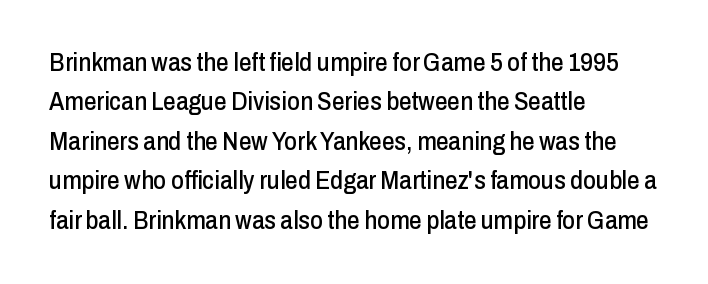
Q: Is the text italic (slanted)? A: No, it is upright.
Q: Is the text underlined? A: No.
Q: How is the paragraph aligned? A: Left-aligned.
Q: Is the spacing between letters normal or unusually wide? A: Normal.
Q: Is the spacing between lines tight, normal or loose? A: Normal.
